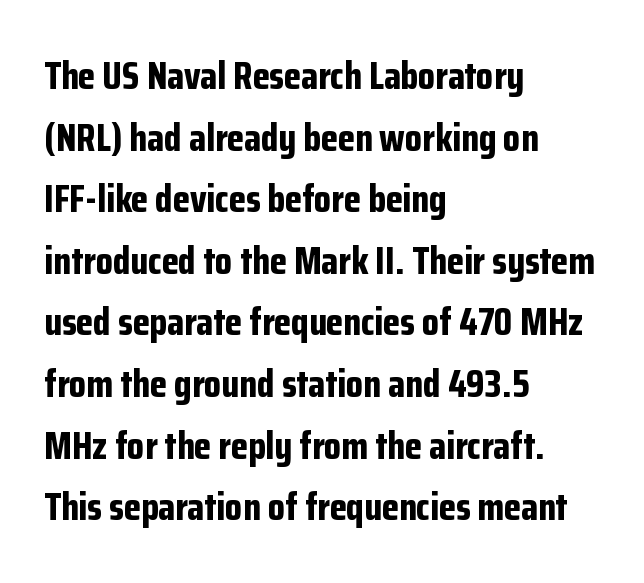
Q: Is the text bold? A: Yes.
Q: Is the text italic (slanted)? A: No, it is upright.
Q: Is the typeface a serif or a sans-serif typeface? A: Sans-serif.
Q: Is the text underlined? A: No.
Q: How is the paragraph aligned? A: Left-aligned.
Q: Is the spacing between letters normal or unusually wide? A: Normal.
Q: Is the spacing between lines tight, normal or loose? A: Normal.
Q: Width (condensed, normal, or wide)? A: Condensed.
Q: Stroke contrast? A: Low.
Q: x-height? A: Medium.
Q: Monospaced? A: No.
